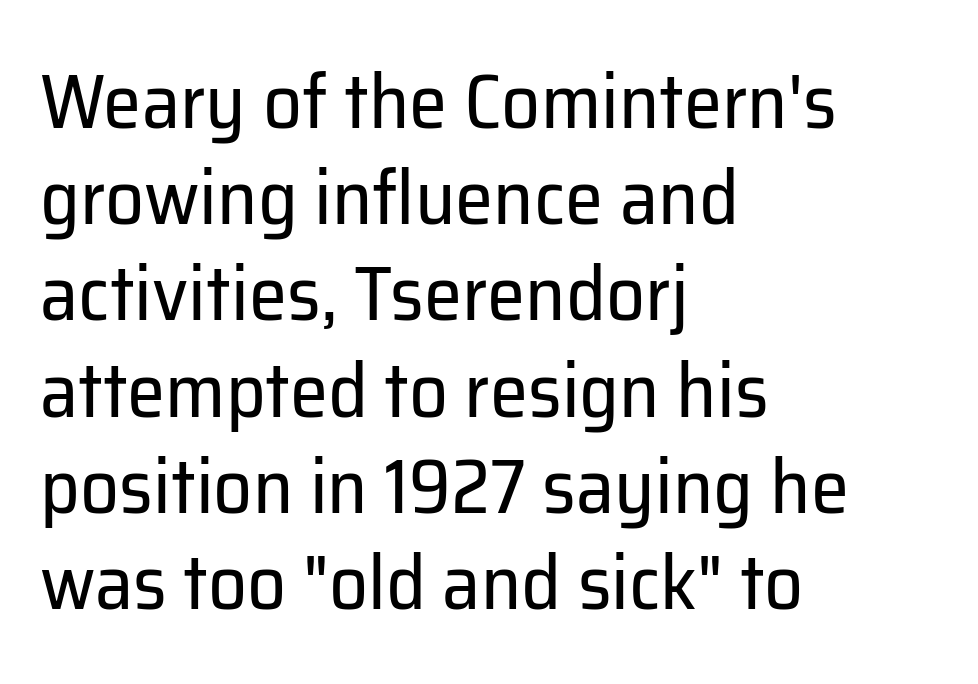
{"serif": "no", "italic": "no", "bold": "no", "weight": "regular", "width": "normal", "stroke_contrast": "low", "x_height": "medium", "monospaced": "no", "underline": "no", "align": "left", "line_spacing": "normal", "line_spacing_ratio": 1.25, "letter_spacing": "normal", "letter_spacing_em": 0.0, "glyph_px": 77}
